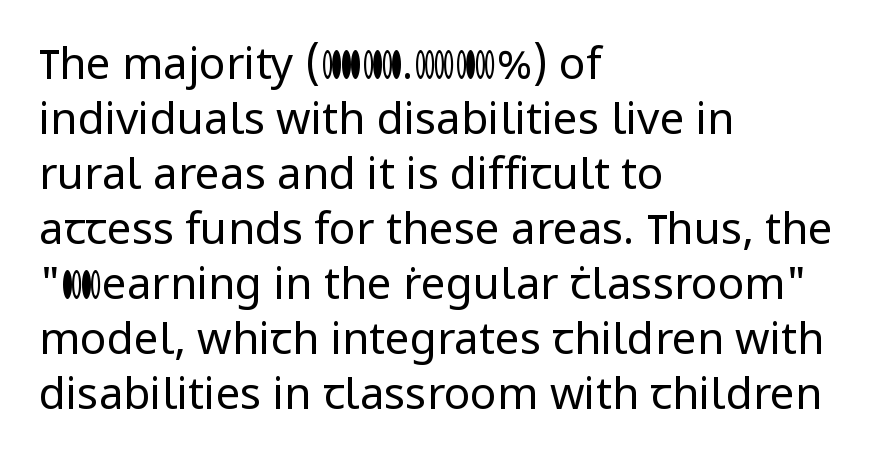
No extra tracking has been applied to these lines. Tall strokes in this sample are plumb rather than angled. No extra ink here — the face is not bold. Observe the absence of serifs on each vertical stroke in this sample. Lines of text with bare space underneath.
